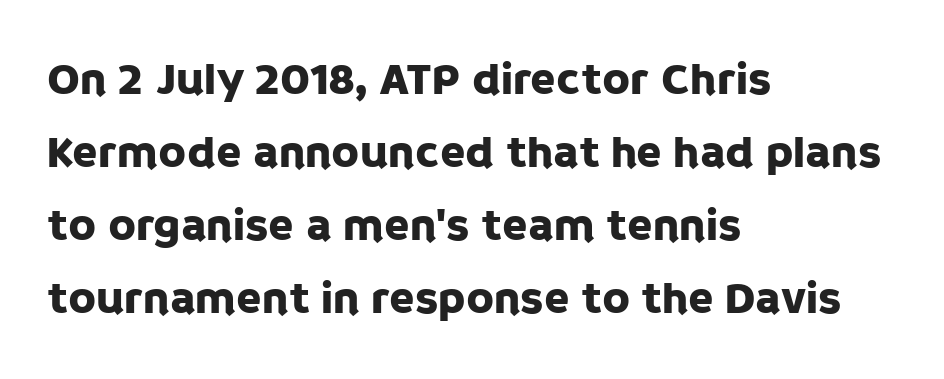
{"serif": "no", "italic": "no", "width": "normal", "stroke_contrast": "low", "x_height": "large", "monospaced": "no", "underline": "no", "align": "left", "line_spacing": "normal", "line_spacing_ratio": 1.59, "letter_spacing": "normal", "letter_spacing_em": 0.0, "glyph_px": 46}
